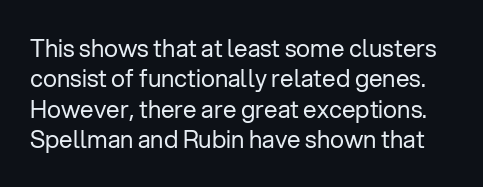
The image shows 24 px text type, upright; set normal line spacing (1.27x), normal letter spacing, not underlined.
